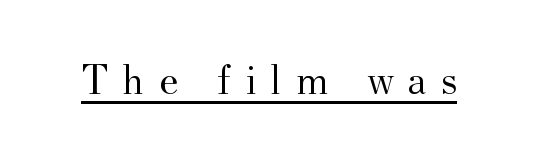
The glyphs in this specimen are seriffed. The letters stand upright; this is a roman face. Caption: lettering with a line underneath. The face used here is proportionally spaced, like ordinary book or web type. This is not heavy type; no bold has been used. Caption: expanded tracking, letters set apart.
